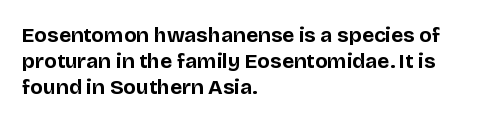
Q: Is the text bold? A: Yes.
Q: Is the text italic (slanted)? A: No, it is upright.
Q: Is the text underlined? A: No.
Q: How is the paragraph aligned? A: Left-aligned.
Q: Is the spacing between letters normal or unusually wide? A: Normal.
Q: Is the spacing between lines tight, normal or loose? A: Normal.
